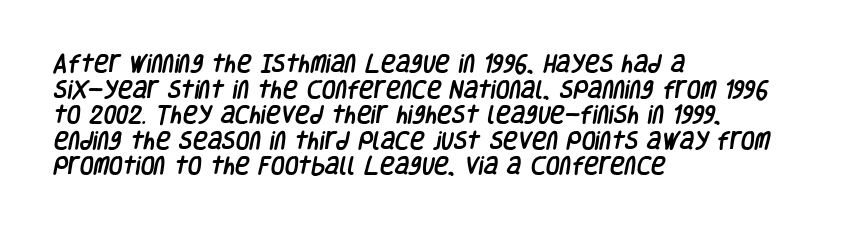
{"underline": "no", "align": "left", "line_spacing": "normal", "line_spacing_ratio": 1.28, "letter_spacing": "normal", "letter_spacing_em": 0.0, "glyph_px": 20}
